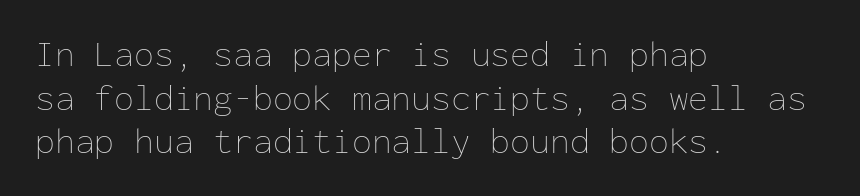
Q: Is the text bold? A: No.
Q: Is the text italic (slanted)? A: No, it is upright.
Q: Is the text underlined? A: No.
Q: How is the paragraph aligned? A: Left-aligned.
Q: Is the spacing between letters normal or unusually wide? A: Normal.
Q: Width (condensed, normal, or wide)? A: Normal.
Q: Stroke contrast? A: Low.
Q: x-height? A: Medium.
Q: Monospaced? A: Yes.
